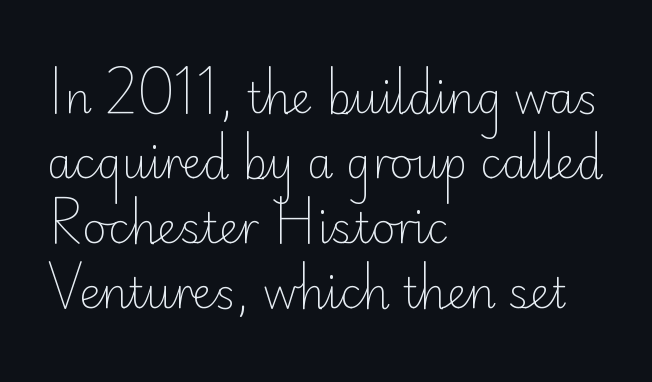
The image shows 42 px light sans-serif type, upright; set left-aligned, normal line spacing (1.55x), normal letter spacing, not underlined; low stroke contrast and a small x-height.
